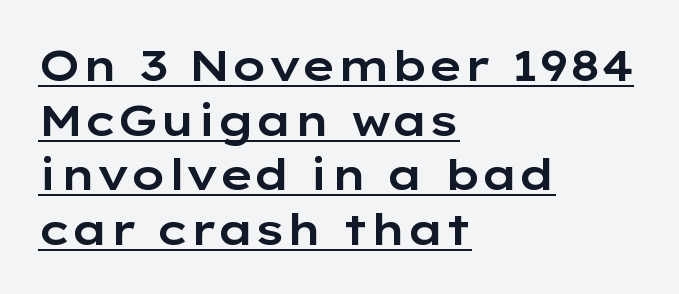
Q: Is the text italic (slanted)? A: No, it is upright.
Q: Is the typeface a serif or a sans-serif typeface? A: Sans-serif.
Q: Is the text underlined? A: Yes.
Q: How is the paragraph aligned? A: Left-aligned.
Q: Is the spacing between letters normal or unusually wide? A: Normal.
Q: Is the spacing between lines tight, normal or loose? A: Normal.
Q: Width (condensed, normal, or wide)? A: Wide.
Q: Stroke contrast? A: Low.
Q: x-height? A: Medium.
Q: Monospaced? A: No.
